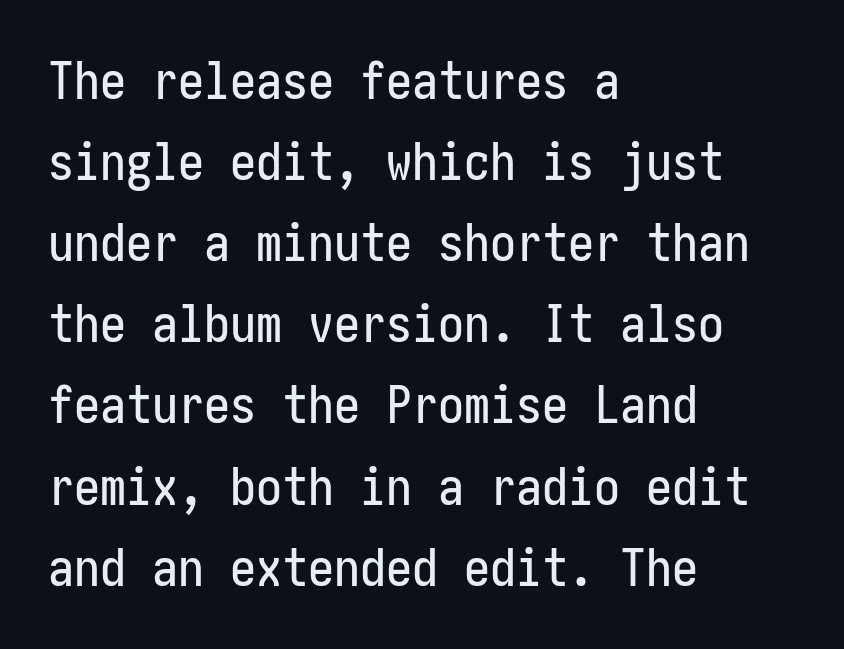
Check where the strokes stop: nothing finishes them off — pure sans. Vertical spacing — default. The baseline area is clear. The rendering keeps characters at their native spacing. The text block is weighted toward the left margin, trailing off unevenly rightward. Posture: upright roman.
